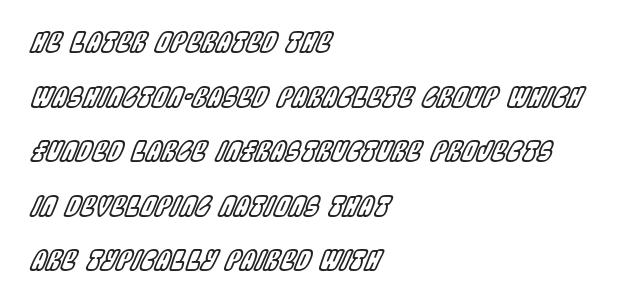
Alignment: flush left. Between one letter and the next there's only the usual sliver of space. This block would shrink considerably if given ordinary leading; it's expanded now. Decoration check: the copy has no underline. Is the type slanted? Yes — the strokes lean at a clear angle.
